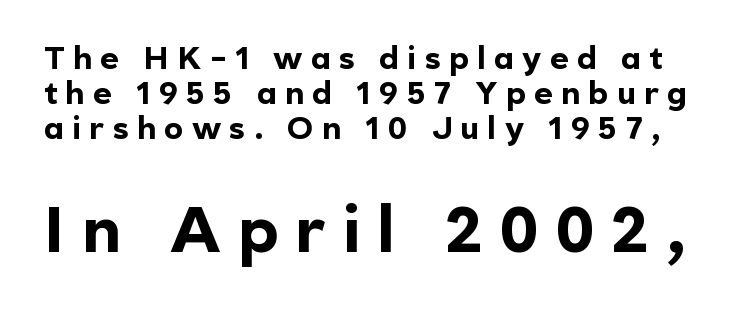
Q: Is the text bold? A: Yes.
Q: Is the text italic (slanted)? A: No, it is upright.
Q: Is the typeface a serif or a sans-serif typeface? A: Sans-serif.
Q: Is the text underlined? A: No.
Q: Is the spacing between letters normal or unusually wide? A: Unusually wide.
Q: Is the spacing between lines tight, normal or loose? A: Tight.
Q: Which block of text is set in a larger size, the first (top) or the second (bottom)? A: The second (bottom) one.
Q: Width (condensed, normal, or wide)? A: Normal.
Q: x-height? A: Medium.
Q: Monospaced? A: No.
